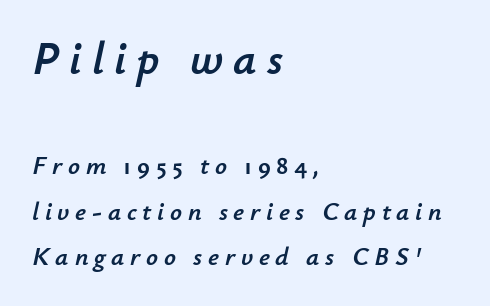
Q: Is the text italic (slanted)? A: Yes, it leans right by about 12 degrees.
Q: Is the text underlined? A: No.
Q: How is the paragraph aligned? A: Left-aligned.
Q: Is the spacing between letters normal or unusually wide? A: Unusually wide.
Q: Which block of text is set in a larger size, the first (top) or the second (bottom)? A: The first (top) one.
Q: Width (condensed, normal, or wide)? A: Normal.
Q: Stroke contrast? A: Low.
Q: x-height? A: Small.
Q: Monospaced? A: No.
